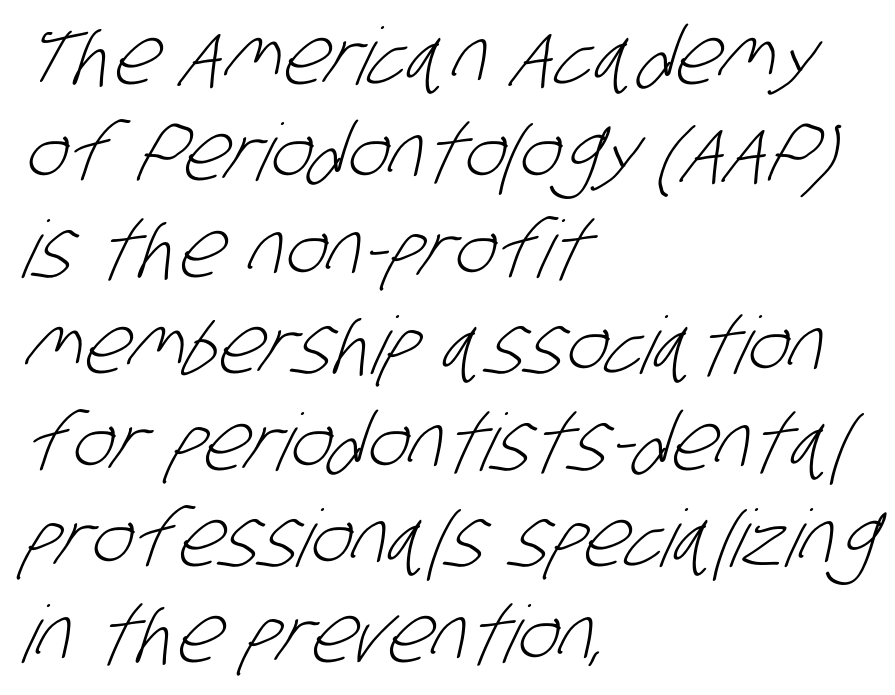
Q: Is the text bold? A: No.
Q: Is the typeface a serif or a sans-serif typeface? A: Sans-serif.
Q: Is the text underlined? A: No.
Q: How is the paragraph aligned? A: Left-aligned.
Q: Is the spacing between letters normal or unusually wide? A: Normal.
Q: Width (condensed, normal, or wide)? A: Condensed.
Q: Stroke contrast? A: Low.
Q: x-height? A: Large.
Q: Monospaced? A: No.
